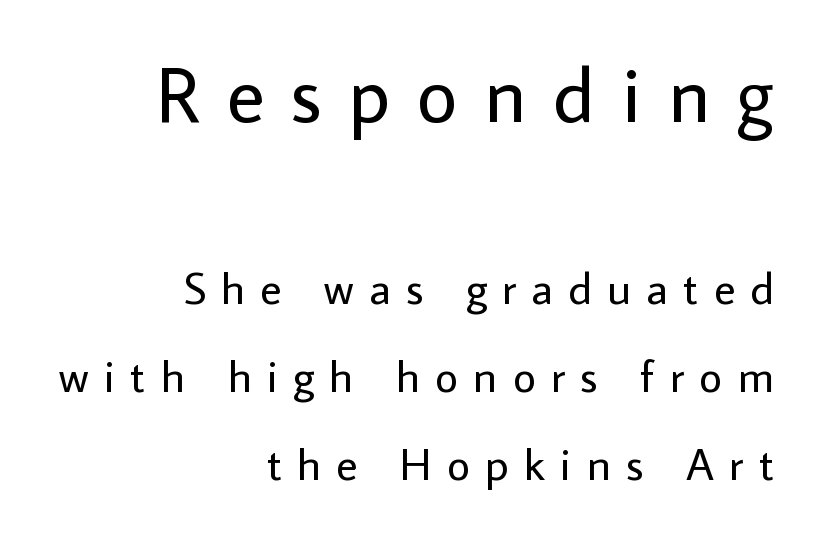
Compared with typical paragraphs, the rows here are farther apart. Leftover space on each line is placed entirely before the opening word. The passage shown is typed in a proportional face where columns would drift. The font is comparable to plain body text, perhaps lighter. Letterform terminals end flat and unadorned throughout the passage.
